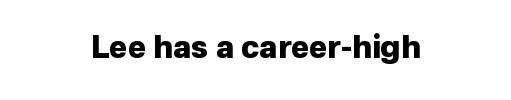
The image shows 31 px heavy sans-serif type, upright; set centered, normal letter spacing, not underlined; low stroke contrast and a medium x-height.
